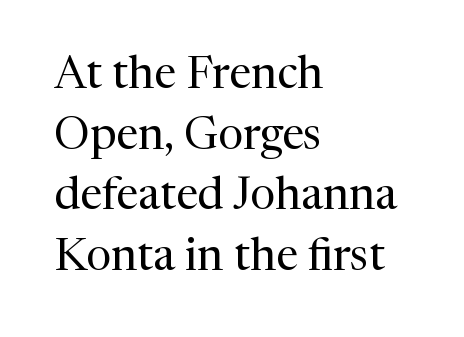
{"serif": "yes", "italic": "no", "bold": "no", "weight": "regular", "width": "normal", "stroke_contrast": "medium", "x_height": "medium", "monospaced": "no", "underline": "no", "align": "left", "line_spacing": "normal", "line_spacing_ratio": 1.35, "letter_spacing": "normal", "letter_spacing_em": 0.0, "glyph_px": 45}
